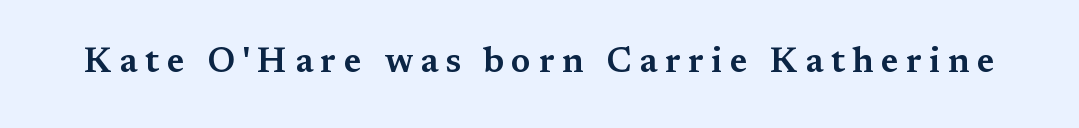
{"serif": "yes", "italic": "no", "width": "wide", "stroke_contrast": "medium", "x_height": "medium", "monospaced": "no", "underline": "no", "letter_spacing": "wide", "letter_spacing_em": 0.21, "glyph_px": 35}
